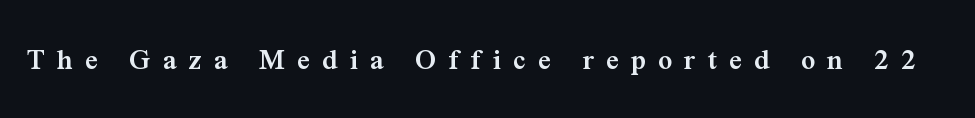
This is serif lettering, the kind often seen in printed books. The rendering uses a semibold face; strokes are thickened but not to full bold. Check under the words: just untouched page. Inter-character spacing is expanded well beyond the font's built-in metrics. Spacing verdict: proportional, widths tailored to each character.
